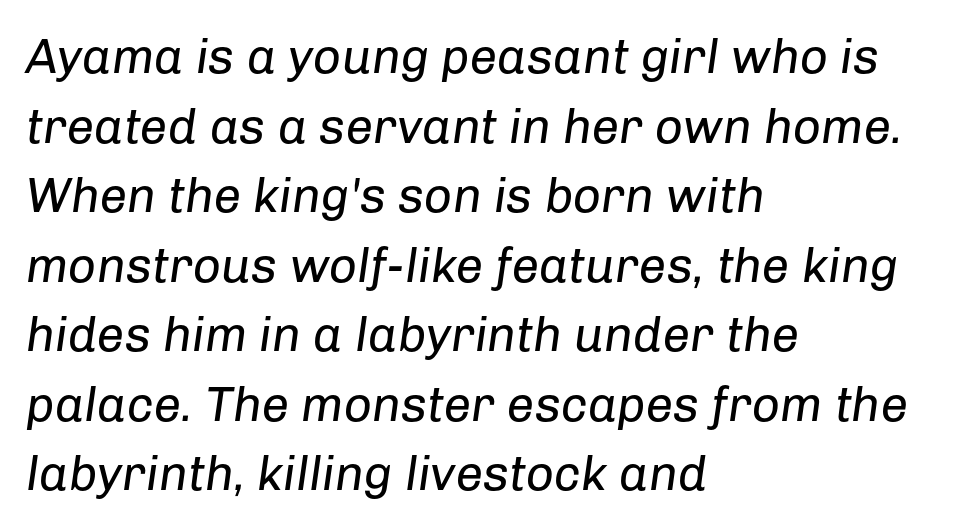
The image shows 49 px regular-weight type, italic (leaning right); set left-aligned, normal line spacing (1.42x), normal letter spacing, not underlined; low stroke contrast and a medium x-height.
